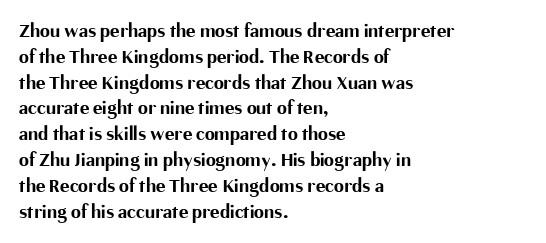
{"italic": "no", "bold": "yes", "underline": "no", "align": "left", "line_spacing": "normal", "line_spacing_ratio": 1.29, "letter_spacing": "normal", "letter_spacing_em": 0.0, "glyph_px": 20}
